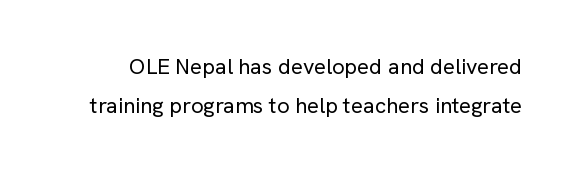
Q: Is the text bold? A: No.
Q: Is the text italic (slanted)? A: No, it is upright.
Q: Is the text underlined? A: No.
Q: Is the spacing between letters normal or unusually wide? A: Normal.
